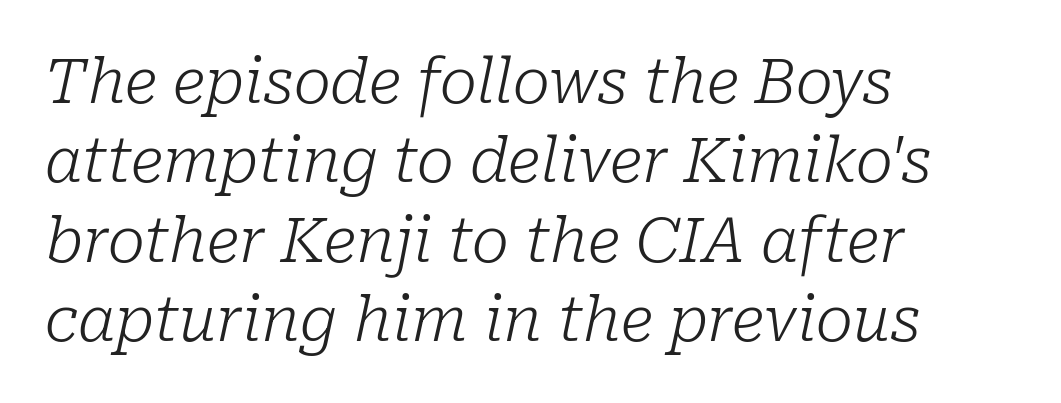
Q: Is the text bold? A: No.
Q: Is the text italic (slanted)? A: Yes, it leans right by about 10 degrees.
Q: Is the typeface a serif or a sans-serif typeface? A: Serif.
Q: Is the text underlined? A: No.
Q: How is the paragraph aligned? A: Left-aligned.
Q: Is the spacing between letters normal or unusually wide? A: Normal.
Q: Is the spacing between lines tight, normal or loose? A: Normal.
Q: Width (condensed, normal, or wide)? A: Normal.
Q: Stroke contrast? A: Low.
Q: x-height? A: Medium.
Q: Monospaced? A: No.
